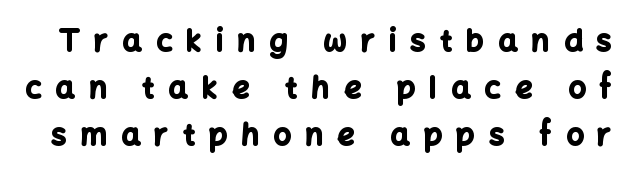
Q: Is the text bold? A: Yes.
Q: Is the text italic (slanted)? A: No, it is upright.
Q: Is the typeface a serif or a sans-serif typeface? A: Sans-serif.
Q: Is the text underlined? A: No.
Q: Is the spacing between letters normal or unusually wide? A: Unusually wide.
Q: Is the spacing between lines tight, normal or loose? A: Normal.
Q: Width (condensed, normal, or wide)? A: Normal.
Q: Stroke contrast? A: Low.
Q: x-height? A: Medium.
Q: Monospaced? A: No.
